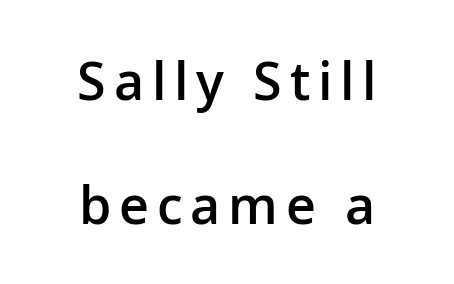
The image shows 52 px semibold sans-serif type, upright; set centered, loose line spacing (2.38x), not underlined; low stroke contrast and a medium x-height.
